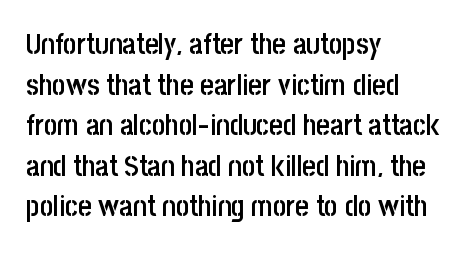
The image shows 29 px semibold, condensed sans-serif type, upright; set left-aligned, normal line spacing (1.4x), normal letter spacing, not underlined; low stroke contrast and a large x-height.
